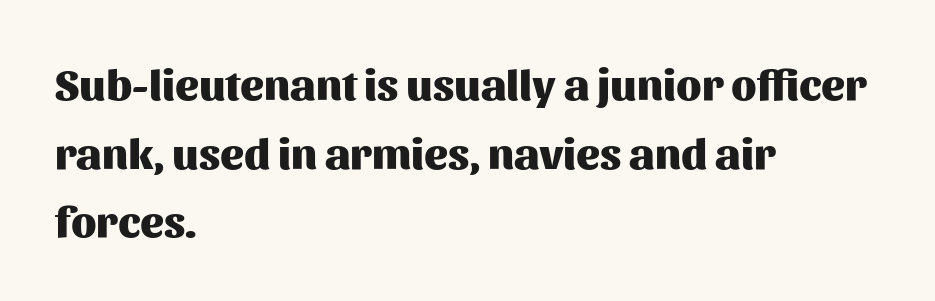
The block of text has a typical density, with ordinary space between rows. Check the space under the baseline: it is left empty. The text block is weighted toward the left margin, trailing off unevenly rightward. Observe the ordinary spacing: letters are neighbours, not strangers. Tall strokes in this sample are plumb rather than angled.
